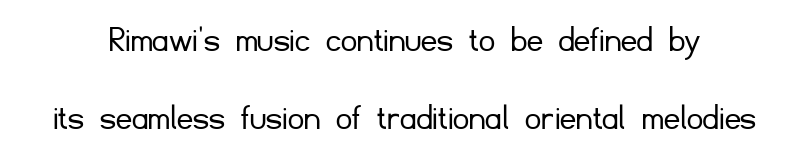
Heaviness? Minimal to ordinary, like unemphasized prose. Spacing verdict: proportional, widths tailored to each character. This sample uses a sans-serif face. The rendering uses a large line-height, opening up the rows.
